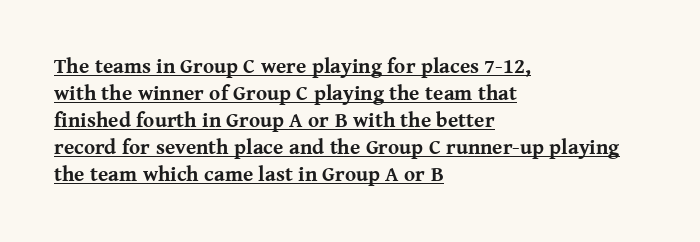
Horizontal alignment here is leftward, the default for most running prose. Normally led — the rows are evenly, conventionally spaced. Italic: no, the glyphs are upright roman. Descenders here cross a horizontal rule under the line. Each glyph is drawn with heavy, bold strokes. The letterforms sit shoulder to shoulder at normal distance.
